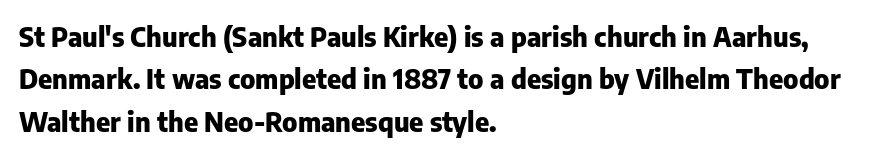
{"italic": "no", "bold": "yes", "underline": "no", "align": "left", "line_spacing": "normal", "line_spacing_ratio": 1.57, "letter_spacing": "normal", "letter_spacing_em": 0.0, "glyph_px": 27}
